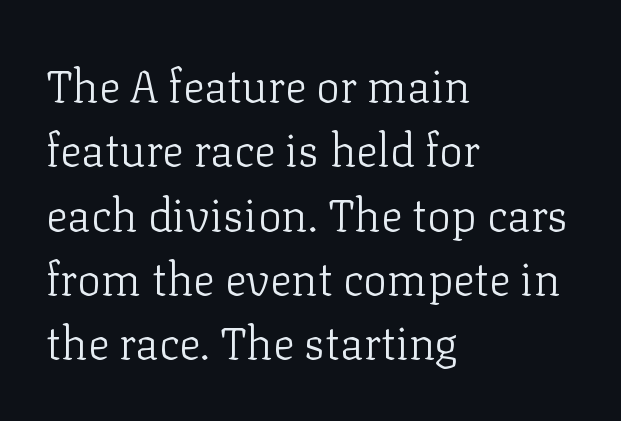
The image shows 45 px light serif type, upright; set left-aligned, normal line spacing (1.43x), normal letter spacing, not underlined; low stroke contrast and a medium x-height.
